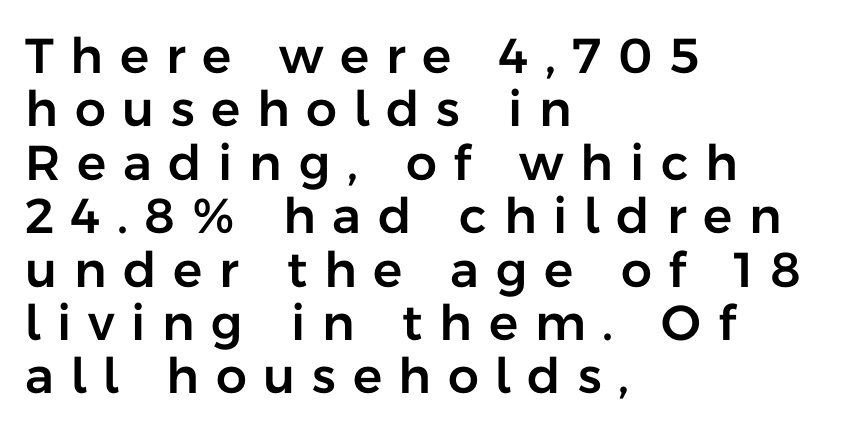
The gap between lines stays unmarked. How would I describe the line gaps? Narrow and economical. Font category for this specimen: sans-serif. Does the lettering tilt? It doesn't — this is upright.
